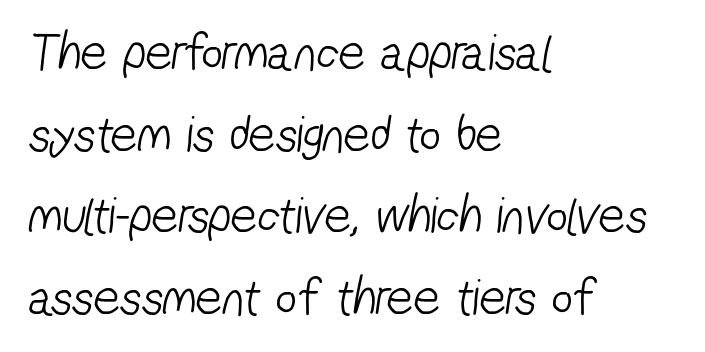
The image shows 52 px light, condensed sans-serif type; set left-aligned, normal line spacing (1.57x), normal letter spacing, not underlined; low stroke contrast and a medium x-height.
